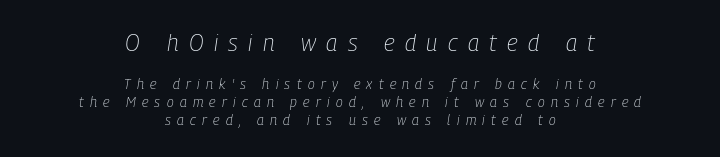
Q: Is the text bold? A: No.
Q: Is the text italic (slanted)? A: Yes, it leans right by about 9 degrees.
Q: Is the text underlined? A: No.
Q: How is the paragraph aligned? A: Centered.
Q: Is the spacing between letters normal or unusually wide? A: Unusually wide.
Q: Is the spacing between lines tight, normal or loose? A: Normal.
Q: Which block of text is set in a larger size, the first (top) or the second (bottom)? A: The first (top) one.
